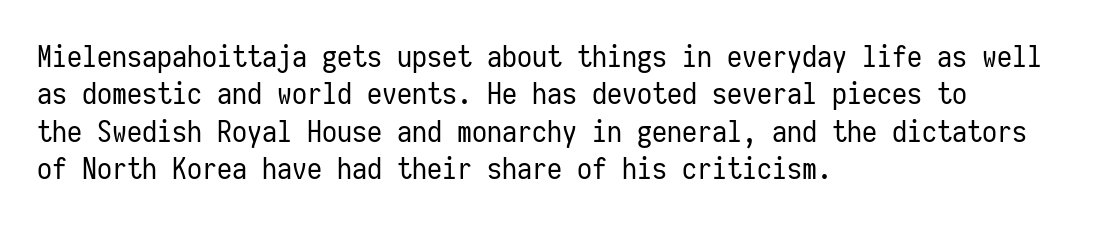
Stroke mass is kept to a normal reading level or below. The passage shown is typed in a monospace face where columns stay perfectly aligned. One glance says typical: line gaps are just what's usual. Left-aligned paragraph, ragged on the right. The passage shown is not underscored anywhere.
